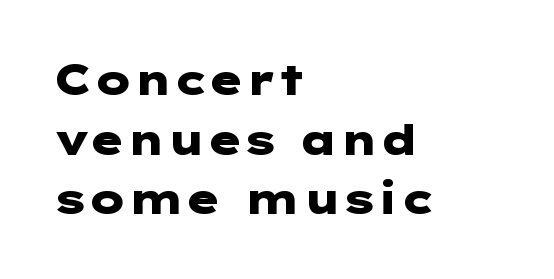
Does the weight exceed regular? Yes, all the way to bold. Every stem runs plumb, perpendicular to the baseline. Notice how the passage keeps a crisp vertical edge on the left only. Descender tails drop into unmarked territory.
